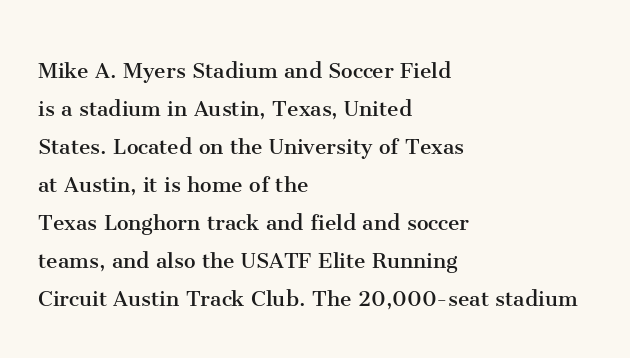
{"italic": "no", "bold": "no", "underline": "no", "align": "left", "line_spacing": "normal", "line_spacing_ratio": 1.46, "letter_spacing": "normal", "letter_spacing_em": 0.0, "glyph_px": 26}
